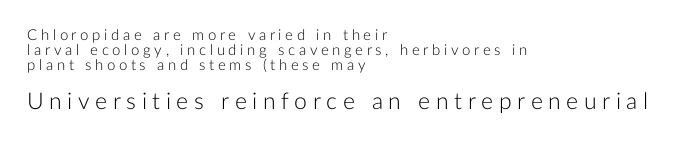
The image shows 23 px text type, upright; set left-aligned, tight line spacing (0.99x), unusually wide letter spacing (+0.24 em), not underlined; the second (bottom) block is 1.53x larger.
